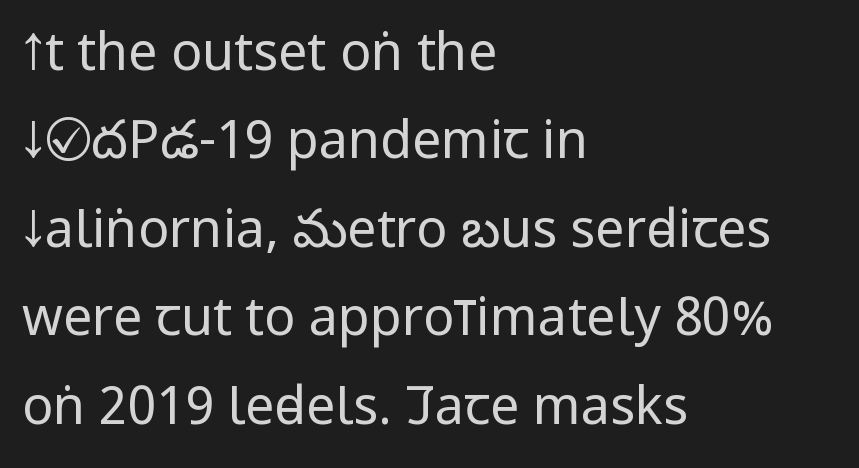
The font is comparable to plain body text, perhaps lighter. Is the block centered? No — it sits flush against the left margin. Unlike italic type, these characters show no tilt at all. The area under the type is left untouched.
